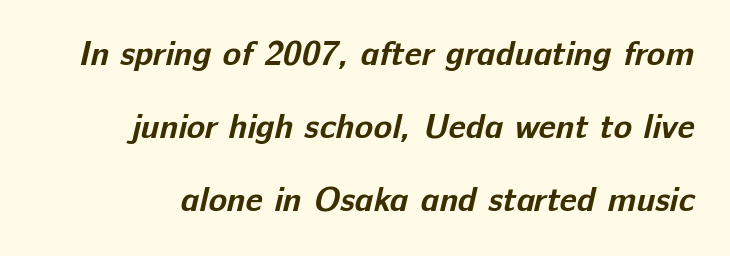
The image shows 34 px bold sans-serif type; set loose line spacing (2.15x), normal letter spacing, not underlined; low stroke contrast and a medium x-height.
